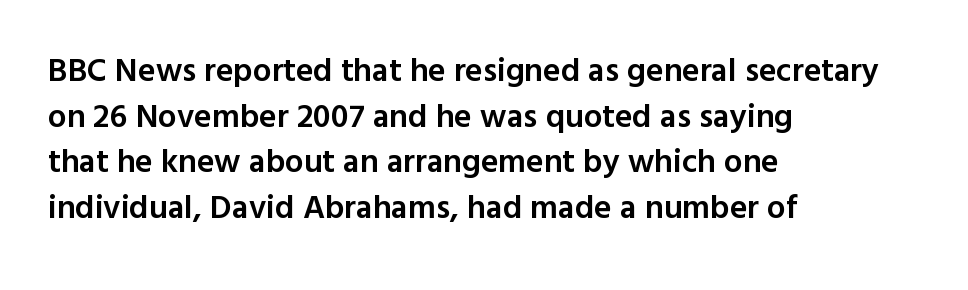
The axis of the letterforms is exactly vertical. Heft: intermediate — a semibold. A typesetter would label this face a sans. Just letters on the line, the space beneath them empty. No extra tracking has been applied to these lines. The rendering uses natural spacing where letterforms have individual widths.
